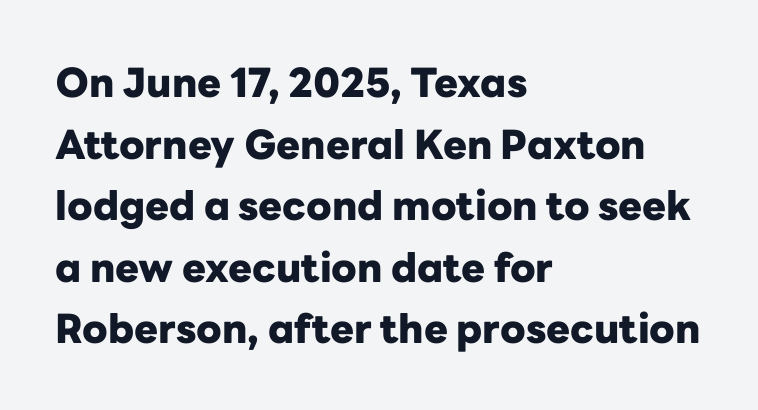
The image shows 40 px heavy sans-serif type, upright; set left-aligned, normal line spacing (1.54x), normal letter spacing, not underlined; low stroke contrast and a medium x-height.
